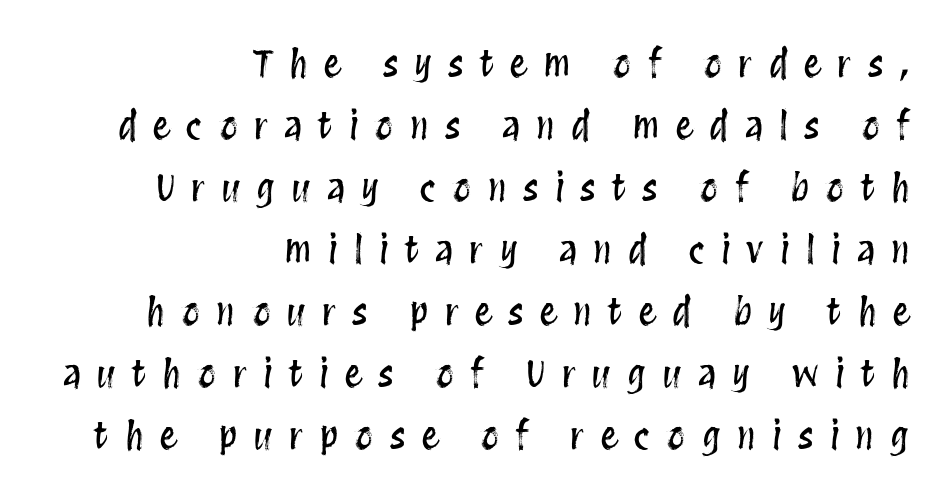
Q: Is the text italic (slanted)? A: No, it is upright.
Q: Is the text underlined? A: No.
Q: How is the paragraph aligned? A: Right-aligned.
Q: Is the spacing between letters normal or unusually wide? A: Unusually wide.
Q: Width (condensed, normal, or wide)? A: Condensed.
Q: Stroke contrast? A: Medium.
Q: x-height? A: Large.
Q: Monospaced? A: No.
